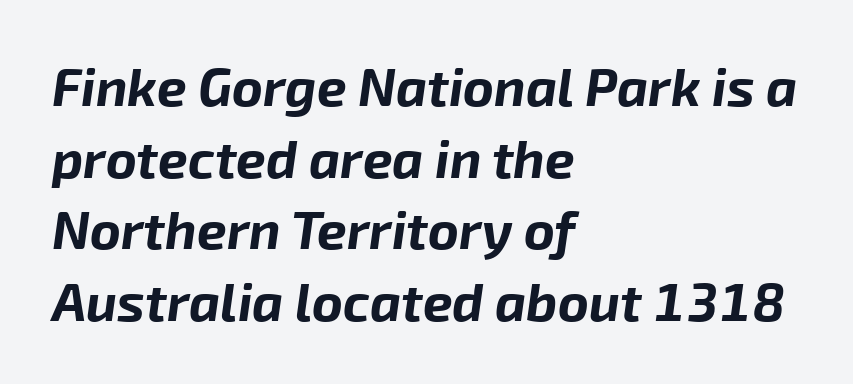
{"italic": "yes", "lean": "right", "slant_degrees": 8, "bold": "yes", "weight": "bold", "width": "normal", "stroke_contrast": "low", "x_height": "medium", "monospaced": "no", "underline": "no", "align": "left", "line_spacing": "normal", "line_spacing_ratio": 1.35, "letter_spacing": "normal", "letter_spacing_em": 0.0, "glyph_px": 53}
